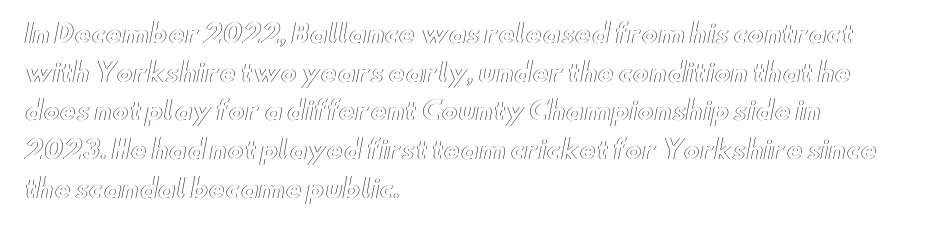
Inter-character spacing is left at the font's built-in metrics. Quick note: underline off. Horizontal alignment here is leftward, the default for most running prose. Line spacing here is normal.
